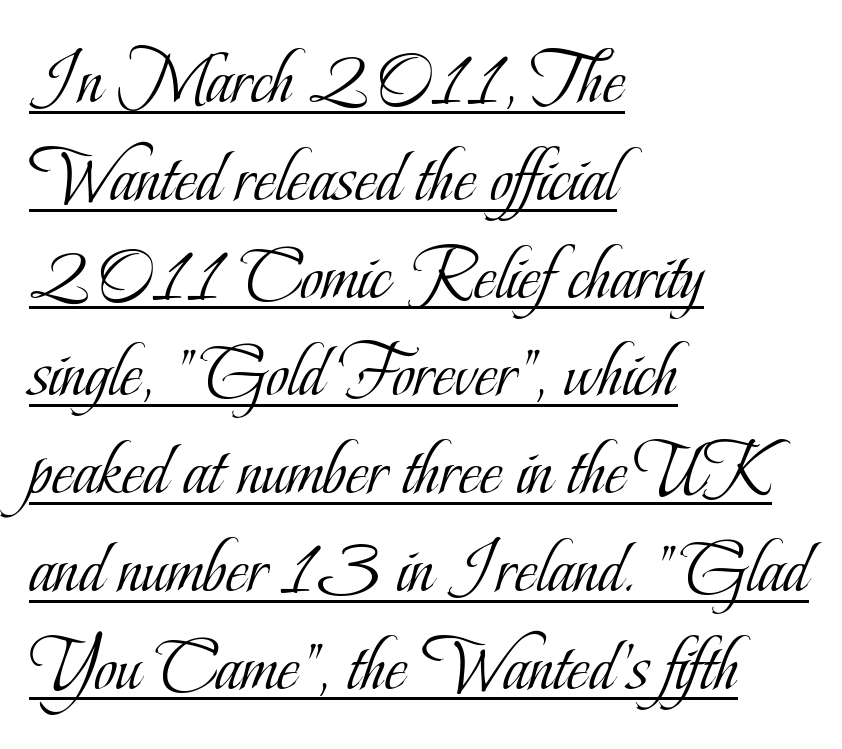
Words appear dense and cohesive because spacing is normal. Each letter keeps its own natural width here, so spacing adapts to shape. The ragged edge is on the right, which tells us the setting is flush left. Serif or sans? Serif — the stroke terminals have little feet. Is the type heavy? It reads as light-to-regular instead.
